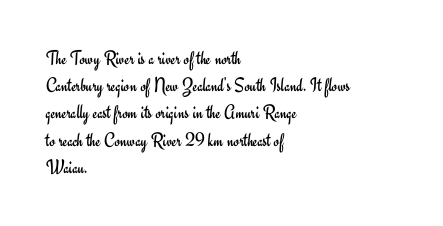
Q: Is the text bold? A: No.
Q: Is the text italic (slanted)? A: Yes.
Q: Is the text underlined? A: No.
Q: How is the paragraph aligned? A: Left-aligned.
Q: Is the spacing between letters normal or unusually wide? A: Normal.
Q: Is the spacing between lines tight, normal or loose? A: Normal.
